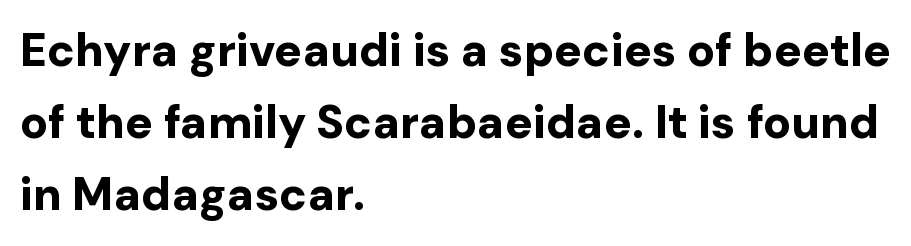
Do the letters lean? They stand straight. The text was rendered using a sans face with plain stroke endings. Has an underline been added? It has not. The letters are bold, with thick, heavy strokes.
